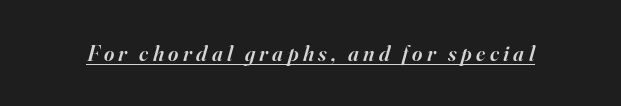
{"italic": "yes", "lean": "right", "slant_degrees": 16, "bold": "semi", "underline": "yes", "letter_spacing": "wide", "letter_spacing_em": 0.2, "glyph_px": 22}
